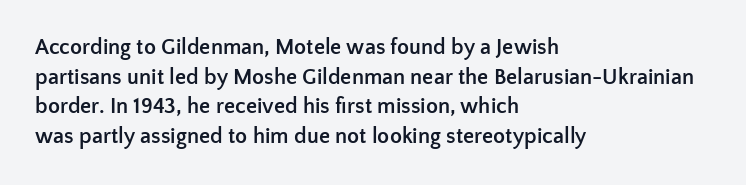
Caption: standard tracking, unaltered. Bold? Absolutely — the strokes are thick and heavy. Where is the straight margin? On the left. The line-height multiplier appears to be the usual default. Underlining? Definitely not there. Upright lettering throughout.
